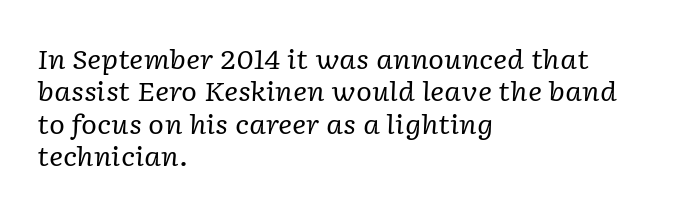
{"italic": "yes", "lean": "right", "slant_degrees": 2, "bold": "no", "underline": "no", "align": "left", "line_spacing_ratio": 1.2, "letter_spacing": "normal", "letter_spacing_em": 0.0, "glyph_px": 27}
